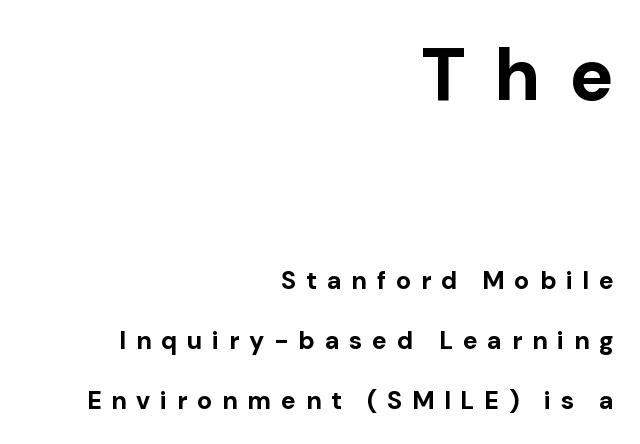
{"serif": "no", "italic": "no", "bold": "yes", "weight": "bold", "width": "normal", "stroke_contrast": "low", "x_height": "medium", "monospaced": "no", "underline": "no", "align": "right", "line_spacing": "loose", "line_spacing_ratio": 2.41, "letter_spacing": "wide", "letter_spacing_em": 0.39, "larger_block": "first", "size_ratio": 2.96, "glyph_px": 74}
